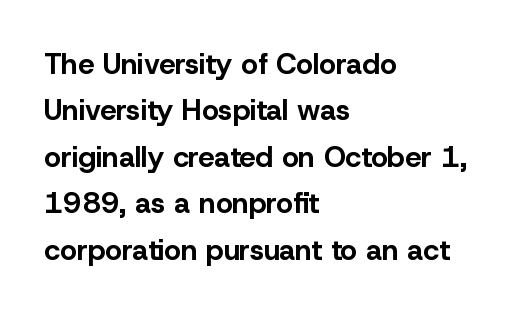
Q: Is the text bold? A: Yes.
Q: Is the text italic (slanted)? A: No, it is upright.
Q: Is the typeface a serif or a sans-serif typeface? A: Sans-serif.
Q: Is the text underlined? A: No.
Q: How is the paragraph aligned? A: Left-aligned.
Q: Is the spacing between letters normal or unusually wide? A: Normal.
Q: Is the spacing between lines tight, normal or loose? A: Normal.
Q: Width (condensed, normal, or wide)? A: Normal.
Q: Stroke contrast? A: Low.
Q: x-height? A: Medium.
Q: Monospaced? A: No.
